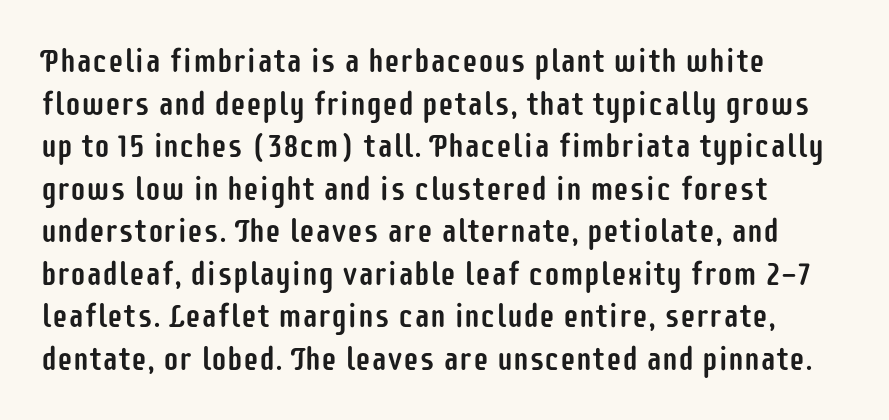
The image shows 32 px condensed sans-serif type, upright; set left-aligned, normal line spacing (1.33x), normal letter spacing, not underlined; low stroke contrast and a large x-height.
